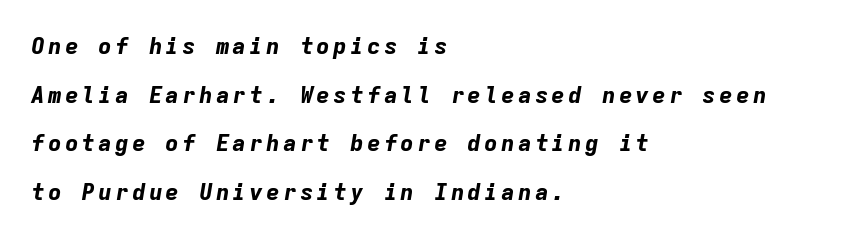
{"italic": "yes", "lean": "right", "slant_degrees": 9, "bold": "yes", "underline": "no", "align": "left", "line_spacing": "loose", "line_spacing_ratio": 2.11, "glyph_px": 23}
